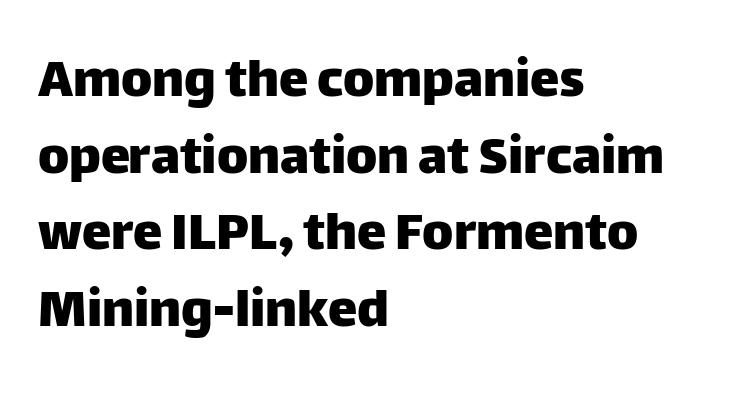
Horizontal alignment here is leftward, the default for most running prose. Default kerning and tracking; the words read as compact shapes. Nothing sits at the stroke ends, so this counts as sans-serif. The face used here is proportionally spaced, like ordinary book or web type.
